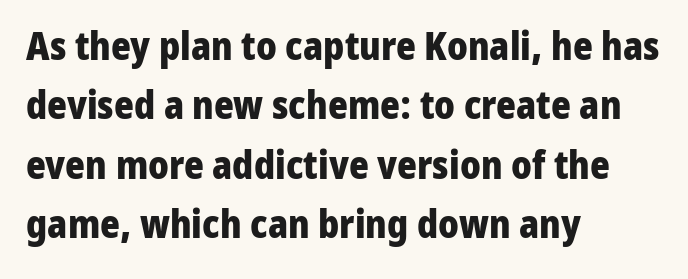
Does the copy run flush right? No — it runs flush left. The line texture is even and compact thanks to regular tracking. Style check: upright. This block has exactly the height ordinary leading produces. These words are printed bold, with thick strokes throughout. Each letter keeps its own natural width here, so spacing adapts to shape.
